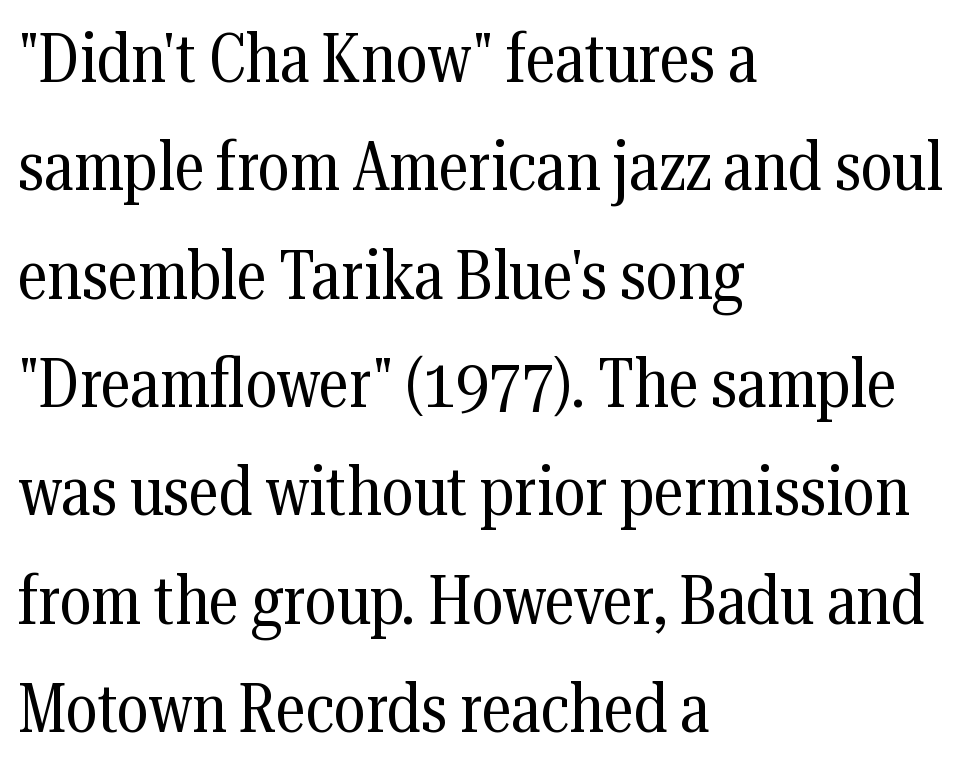
The image shows 69 px regular-weight, condensed serif type, upright; set left-aligned, normal line spacing (1.57x), normal letter spacing, not underlined; medium stroke contrast and a medium x-height.
